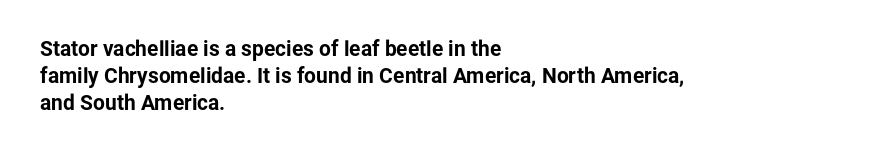
The image shows 21 px bold type, upright; set left-aligned, normal line spacing (1.28x), normal letter spacing, not underlined.
